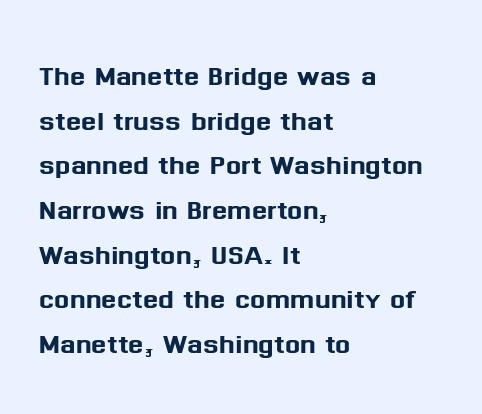
Q: Is the text italic (slanted)? A: No, it is upright.
Q: Is the typeface a serif or a sans-serif typeface? A: Sans-serif.
Q: Is the text underlined? A: No.
Q: How is the paragraph aligned? A: Left-aligned.
Q: Is the spacing between letters normal or unusually wide? A: Normal.
Q: Width (condensed, normal, or wide)? A: Normal.
Q: Stroke contrast? A: Medium.
Q: x-height? A: Medium.
Q: Monospaced? A: No.
